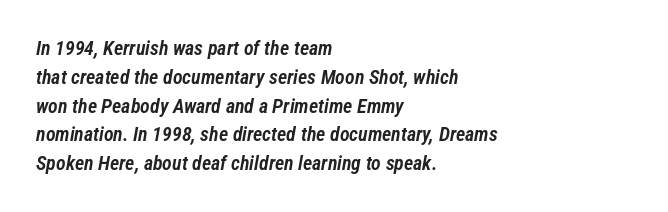
{"italic": "yes", "lean": "right", "slant_degrees": 12, "bold": "semi", "underline": "no", "align": "left", "line_spacing": "normal", "line_spacing_ratio": 1.44, "letter_spacing": "normal", "letter_spacing_em": 0.0, "glyph_px": 20}
